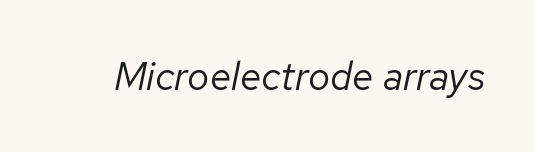
Q: Is the text bold? A: No.
Q: Is the text italic (slanted)? A: Yes, it leans right by about 12 degrees.
Q: Is the text underlined? A: No.
Q: Is the spacing between letters normal or unusually wide? A: Normal.
Q: Width (condensed, normal, or wide)? A: Normal.
Q: Stroke contrast? A: Low.
Q: x-height? A: Medium.
Q: Monospaced? A: No.
